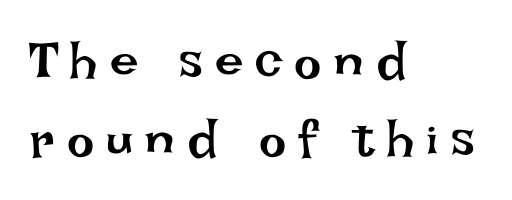
{"italic": "no", "bold": "no", "weight": "regular", "width": "normal", "stroke_contrast": "low", "x_height": "large", "monospaced": "no", "underline": "no", "align": "left", "line_spacing": "normal", "line_spacing_ratio": 1.52, "letter_spacing": "wide", "letter_spacing_em": 0.24, "glyph_px": 51}
